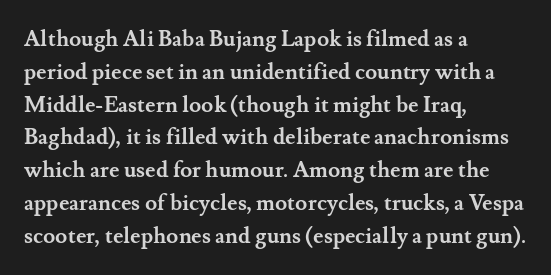
The image shows 22 px bold type, upright; set left-aligned, normal line spacing (1.49x), normal letter spacing, not underlined.
